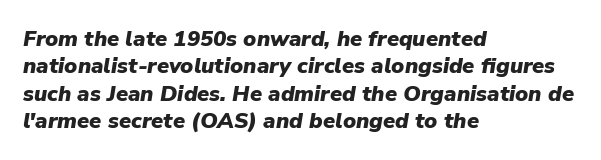
Q: Is the text bold? A: Yes.
Q: Is the text italic (slanted)? A: Yes, it leans right by about 9 degrees.
Q: Is the text underlined? A: No.
Q: How is the paragraph aligned? A: Left-aligned.
Q: Is the spacing between letters normal or unusually wide? A: Normal.
Q: Is the spacing between lines tight, normal or loose? A: Normal.
